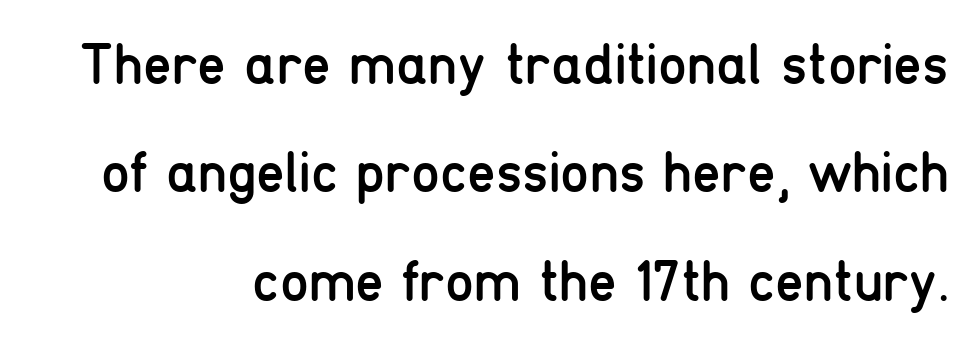
{"serif": "no", "italic": "no", "bold": "no", "weight": "regular", "width": "condensed", "stroke_contrast": "low", "x_height": "medium", "monospaced": "no", "underline": "no", "align": "right", "line_spacing_ratio": 1.87, "letter_spacing": "normal", "letter_spacing_em": 0.0, "glyph_px": 58}
